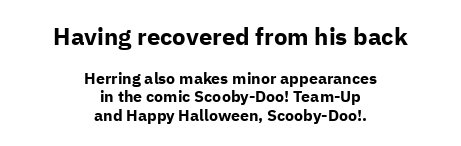
The image shows 24 px bold type, upright; set centered, tight line spacing (1.15x), normal letter spacing, not underlined; the first (top) block is 1.5x larger.
